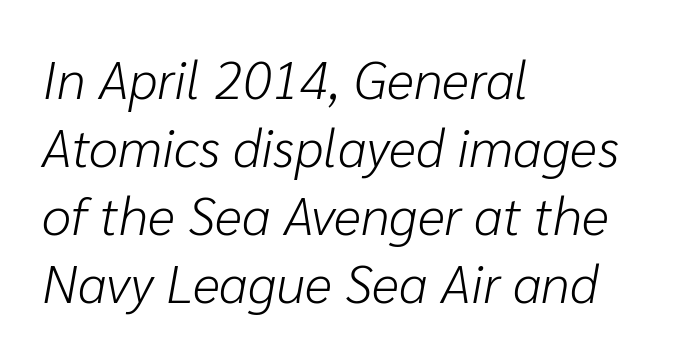
Rows of type keep a routine distance in the vertical direction. This sample has the flowing, uneven cadence of proportional lettering. The gaps between neighbouring characters are ordinary and unremarkable. Compared with a centered layout, this one pins lines to the left instead. The baseline area is clear.
